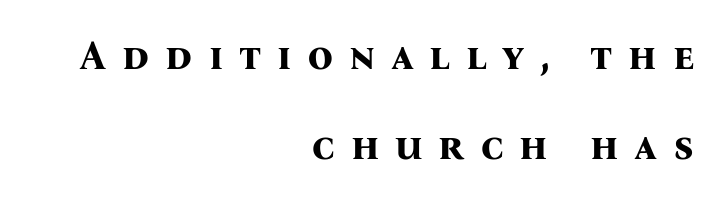
Q: Is the text bold? A: Yes.
Q: Is the text italic (slanted)? A: No, it is upright.
Q: Is the typeface a serif or a sans-serif typeface? A: Serif.
Q: Is the text underlined? A: No.
Q: How is the paragraph aligned? A: Right-aligned.
Q: Is the spacing between letters normal or unusually wide? A: Unusually wide.
Q: Is the spacing between lines tight, normal or loose? A: Loose.
Q: Width (condensed, normal, or wide)? A: Normal.
Q: Stroke contrast? A: Medium.
Q: x-height? A: Medium.
Q: Monospaced? A: No.
